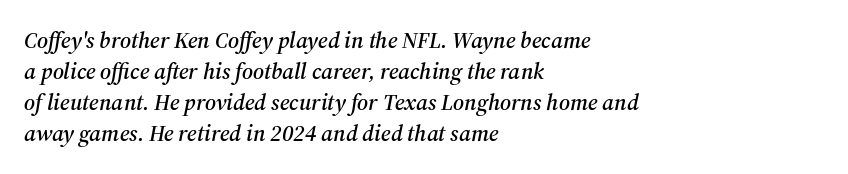
In terms of letterspacing, this is plain default setting. This sample keeps an unexceptional amount of space between lines. Every row of glyphs begins at an identical x-position on the left. The baseline area is clear.
